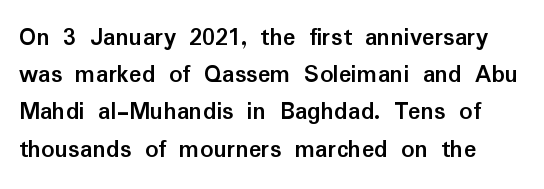
Q: Is the text bold? A: Yes.
Q: Is the text italic (slanted)? A: No, it is upright.
Q: Is the text underlined? A: No.
Q: Is the spacing between letters normal or unusually wide? A: Normal.
Q: Is the spacing between lines tight, normal or loose? A: Normal.
